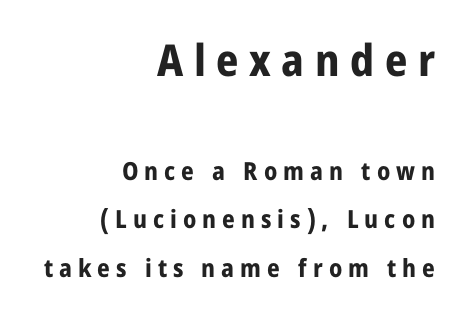
The image shows 44 px bold sans-serif type, upright; set right-aligned, loose line spacing (1.94x), unusually wide letter spacing (+0.24 em), not underlined; the first (top) block is 1.76x larger; low stroke contrast and a medium x-height.
